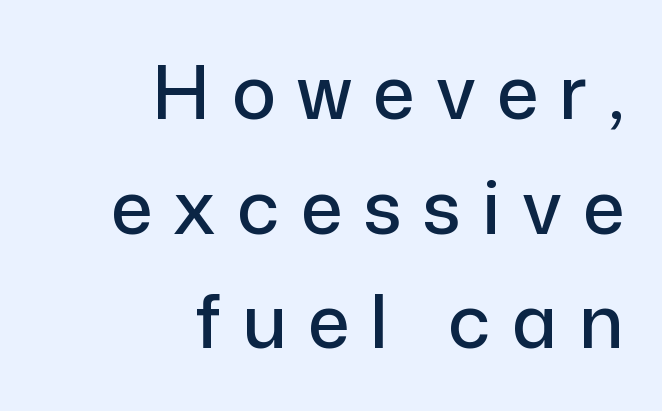
{"serif": "no", "italic": "no", "width": "normal", "stroke_contrast": "low", "x_height": "medium", "monospaced": "no", "underline": "no", "align": "right", "line_spacing": "normal", "line_spacing_ratio": 1.55, "letter_spacing": "wide", "letter_spacing_em": 0.29, "glyph_px": 74}
